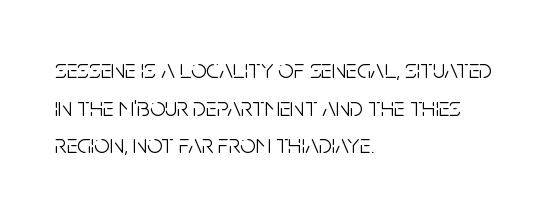
{"italic": "no", "bold": "no", "underline": "no", "align": "left", "line_spacing": "normal", "line_spacing_ratio": 1.39, "letter_spacing": "normal", "letter_spacing_em": 0.0, "glyph_px": 27}
